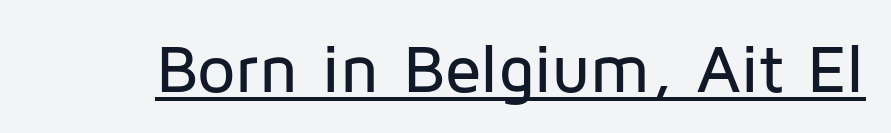
{"serif": "no", "italic": "no", "width": "normal", "stroke_contrast": "low", "x_height": "medium", "monospaced": "no", "underline": "yes", "letter_spacing": "normal", "letter_spacing_em": 0.0, "glyph_px": 68}
